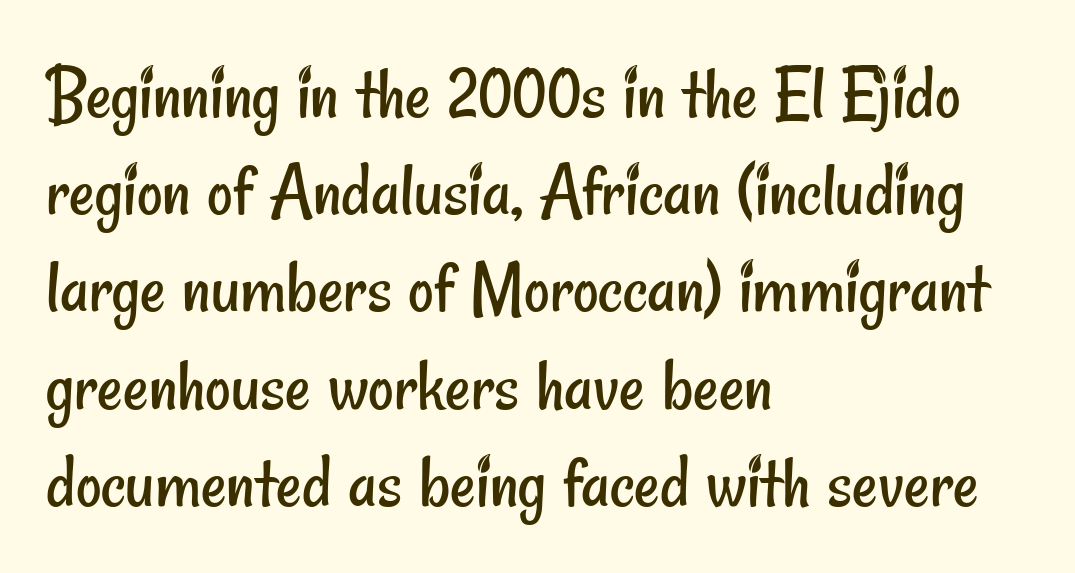
The image shows 79 px regular-weight, condensed sans-serif type; set left-aligned, line spacing 1.23x, normal letter spacing, not underlined; low stroke contrast and a small x-height.
